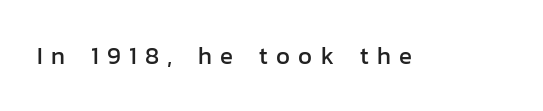
Posture: straight, roman, zero tilt. Descender tails drop into unmarked territory. There is plenty of visible air inserted between adjacent glyphs.
